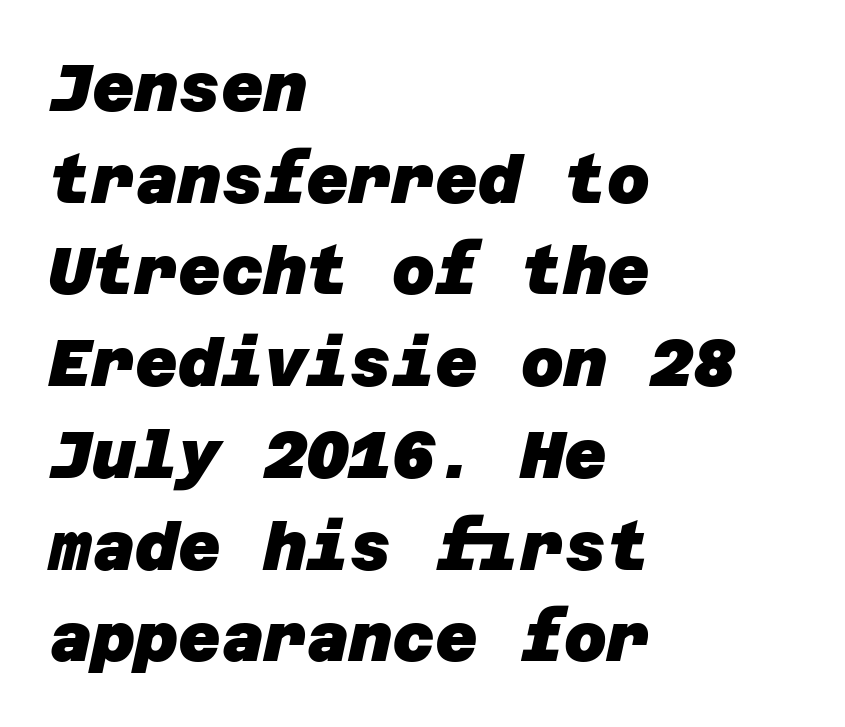
The ragged edge is on the right, which tells us the setting is flush left. The face used here is rendered with its standard letterfit. The line-height multiplier appears to be the usual default. Weight: bold.
